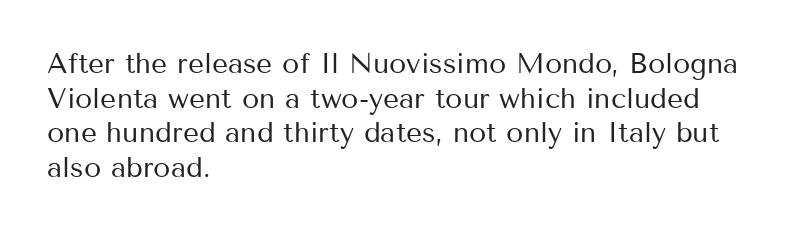
The image shows 28 px regular-weight sans-serif type, upright; set left-aligned, line spacing 1.24x, normal letter spacing, not underlined; medium stroke contrast and a medium x-height.
